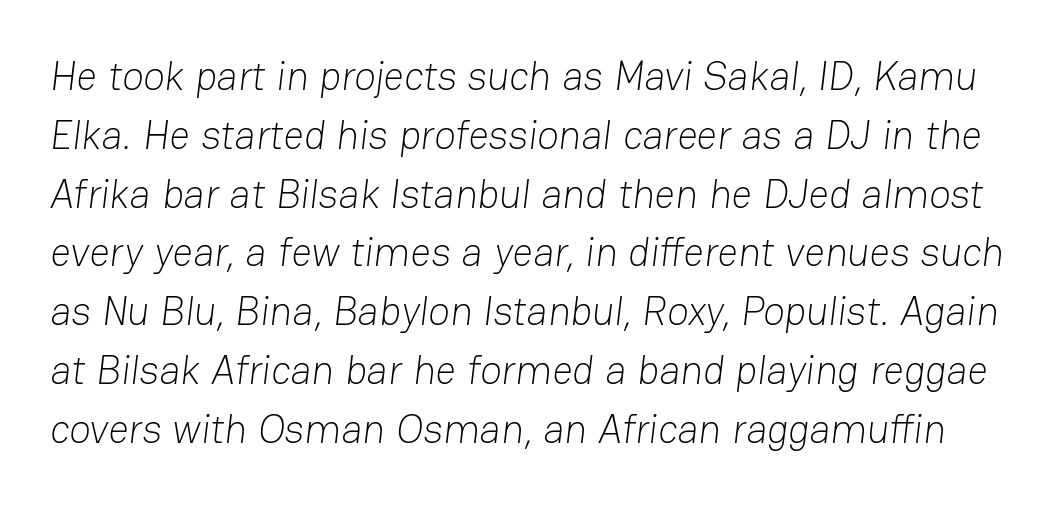
{"serif": "no", "bold": "no", "weight": "light", "width": "normal", "stroke_contrast": "low", "x_height": "medium", "monospaced": "no", "underline": "no", "line_spacing": "normal", "line_spacing_ratio": 1.47, "letter_spacing": "normal", "letter_spacing_em": 0.0, "glyph_px": 40}
